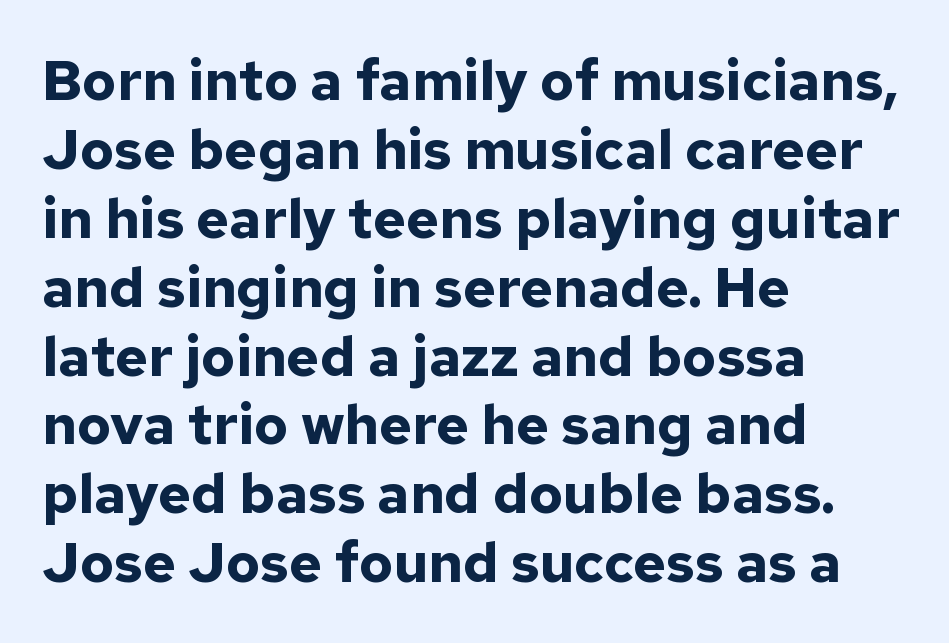
Emphasis by weight is at full strength: bold. Each letter's strokes conclude bluntly, with no projecting serifs. Character widths vary here, with narrow letters taking less room than wide ones. Does extra space separate the letters? No, they use regular spacing. Ascenders rise straight up at ninety degrees. Where is the straight margin? On the left.
